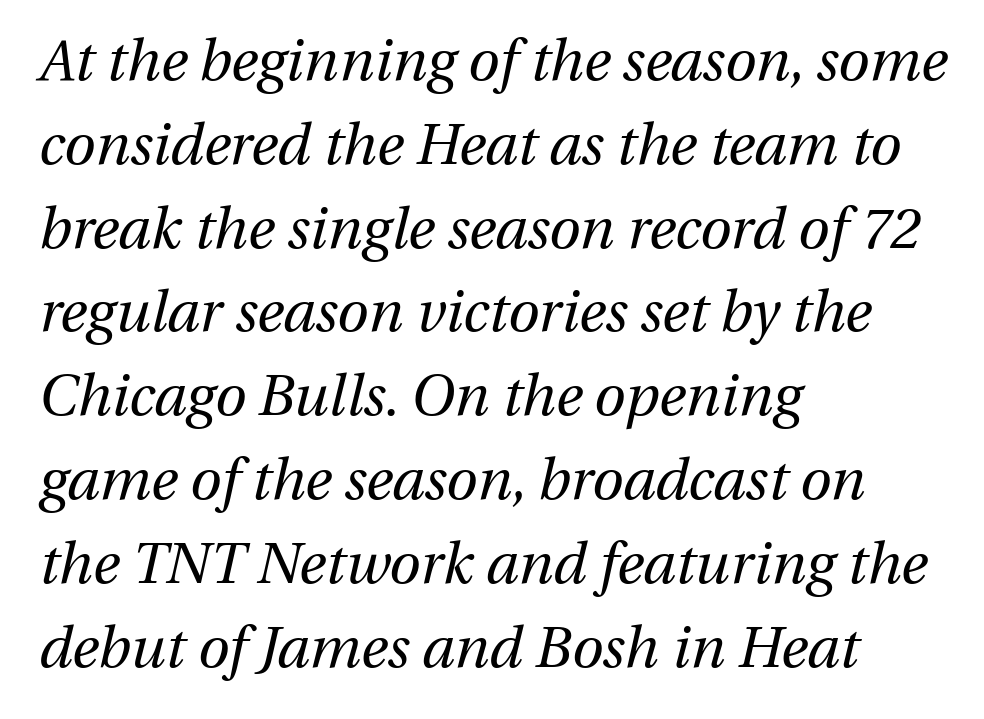
{"italic": "yes", "lean": "right", "slant_degrees": 13, "bold": "no", "weight": "regular", "width": "normal", "stroke_contrast": "medium", "x_height": "medium", "monospaced": "no", "underline": "no", "align": "left", "line_spacing": "normal", "line_spacing_ratio": 1.47, "letter_spacing": "normal", "letter_spacing_em": 0.0, "glyph_px": 57}
